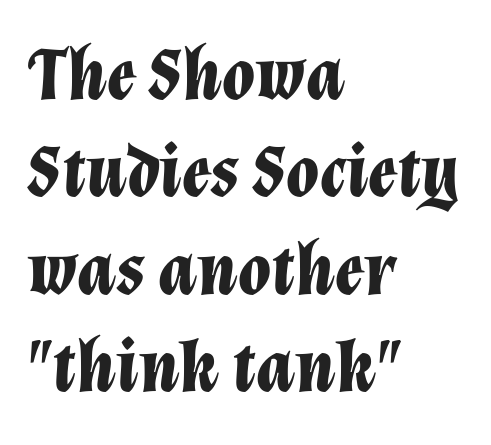
Q: Is the text bold? A: Yes.
Q: Is the text italic (slanted)? A: Yes, it leans right by about 12 degrees.
Q: Is the text underlined? A: No.
Q: How is the paragraph aligned? A: Left-aligned.
Q: Is the spacing between letters normal or unusually wide? A: Normal.
Q: Is the spacing between lines tight, normal or loose? A: Normal.
Q: Width (condensed, normal, or wide)? A: Normal.
Q: Stroke contrast? A: Low.
Q: x-height? A: Medium.
Q: Monospaced? A: No.
